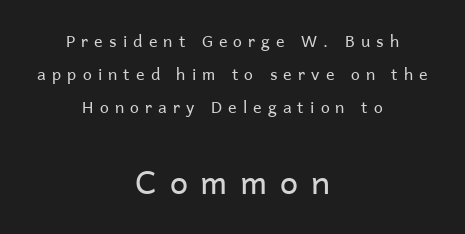
Q: Is the text bold? A: No.
Q: Is the text italic (slanted)? A: No, it is upright.
Q: Is the typeface a serif or a sans-serif typeface? A: Sans-serif.
Q: Is the text underlined? A: No.
Q: How is the paragraph aligned? A: Centered.
Q: Is the spacing between letters normal or unusually wide? A: Unusually wide.
Q: Is the spacing between lines tight, normal or loose? A: Loose.
Q: Which block of text is set in a larger size, the first (top) or the second (bottom)? A: The second (bottom) one.
Q: Width (condensed, normal, or wide)? A: Normal.
Q: Stroke contrast? A: Low.
Q: x-height? A: Medium.
Q: Monospaced? A: No.
